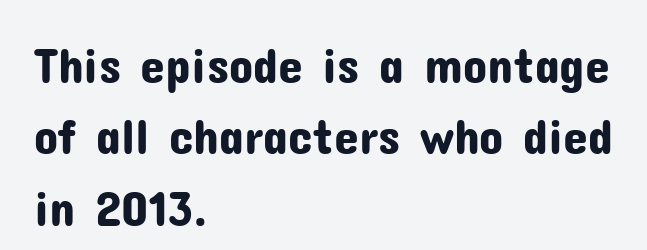
The image shows 50 px sans-serif type, upright; set left-aligned, normal line spacing (1.43x), normal letter spacing, not underlined; low stroke contrast and a medium x-height.
